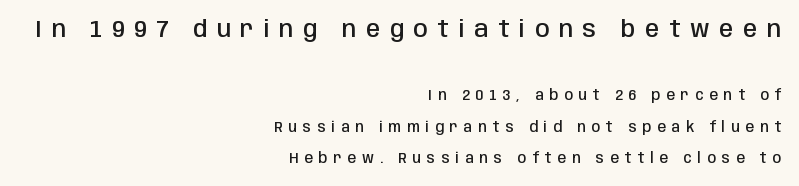
The image shows 23 px text type, upright; set right-aligned, loose line spacing (2.25x), unusually wide letter spacing (+0.42 em), not underlined; the first (top) block is 1.64x larger.
